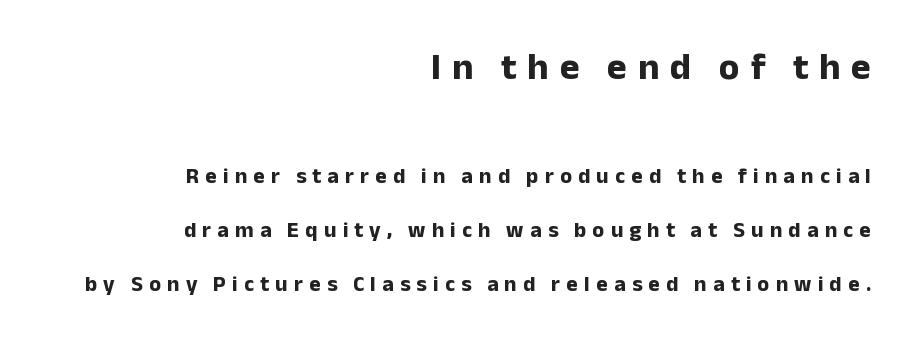
Quick note: not italic, upright. Decoration check: the copy has no underline. The line-height multiplier appears high, well above default. Does the type have serifs? No, each stem ends abruptly. Large over small — that's the arrangement of the two blocks here. Short note: letters widely spaced.
